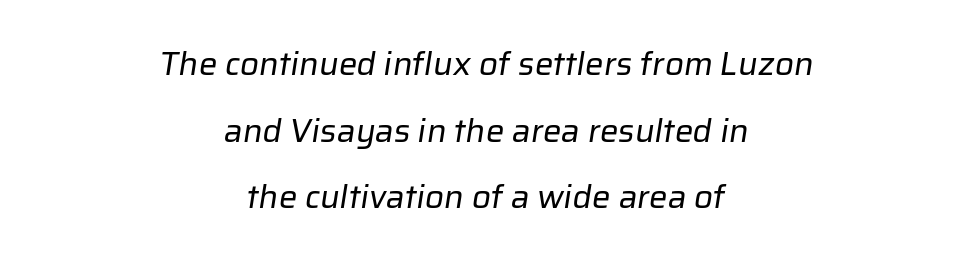
A great deal of white space separates one row of letters from the next. Tracking value appears to be zero — textbook default spacing. Unmarked baselines from the first word to the last. Think standard paragraph weight, or any step lighter than that. These lines are rendered in a variable-pitch font.
